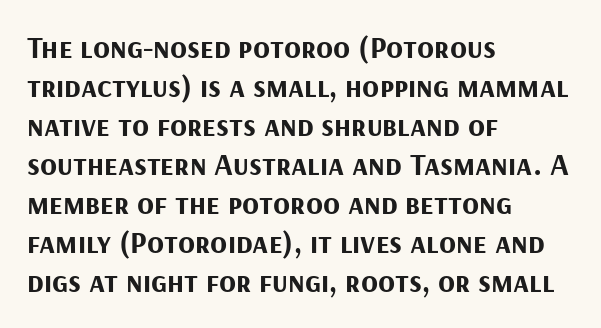
Q: Is the text bold? A: Yes.
Q: Is the text italic (slanted)? A: No, it is upright.
Q: Is the typeface a serif or a sans-serif typeface? A: Sans-serif.
Q: Is the text underlined? A: No.
Q: How is the paragraph aligned? A: Left-aligned.
Q: Is the spacing between letters normal or unusually wide? A: Normal.
Q: Is the spacing between lines tight, normal or loose? A: Normal.
Q: Width (condensed, normal, or wide)? A: Normal.
Q: Stroke contrast? A: Medium.
Q: x-height? A: Medium.
Q: Monospaced? A: No.
